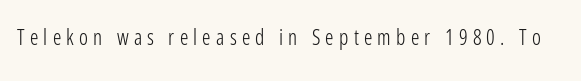
The image shows 21 px text type, upright; set unusually wide letter spacing (+0.25 em), not underlined.
